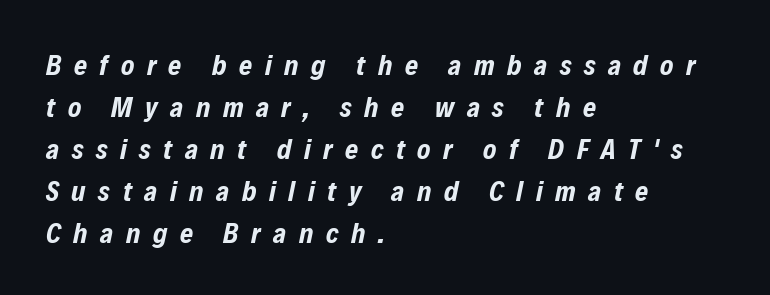
Q: Is the text bold? A: Yes.
Q: Is the text italic (slanted)? A: Yes, it leans right by about 12 degrees.
Q: Is the text underlined? A: No.
Q: How is the paragraph aligned? A: Left-aligned.
Q: Is the spacing between letters normal or unusually wide? A: Unusually wide.
Q: Is the spacing between lines tight, normal or loose? A: Normal.
Q: Width (condensed, normal, or wide)? A: Condensed.
Q: Stroke contrast? A: Low.
Q: x-height? A: Medium.
Q: Monospaced? A: No.
